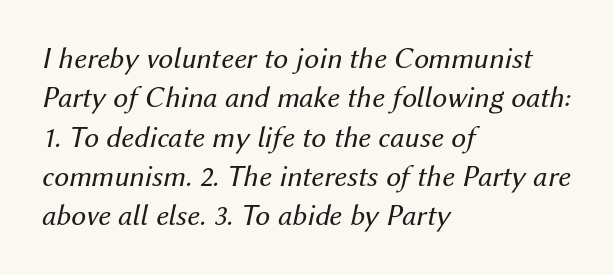
Q: Is the text bold? A: No.
Q: Is the text italic (slanted)? A: Yes, it leans right by about 12 degrees.
Q: Is the text underlined? A: No.
Q: How is the paragraph aligned? A: Left-aligned.
Q: Is the spacing between letters normal or unusually wide? A: Normal.
Q: Is the spacing between lines tight, normal or loose? A: Normal.
Q: Width (condensed, normal, or wide)? A: Normal.
Q: Stroke contrast? A: Medium.
Q: x-height? A: Medium.
Q: Monospaced? A: No.
